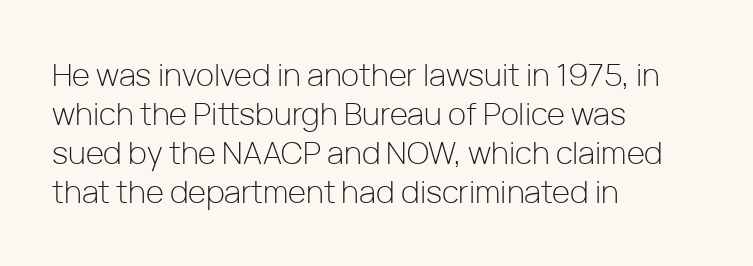
The image shows 31 px light sans-serif type, upright; set left-aligned, normal line spacing (1.26x), normal letter spacing, not underlined; low stroke contrast and a medium x-height.
